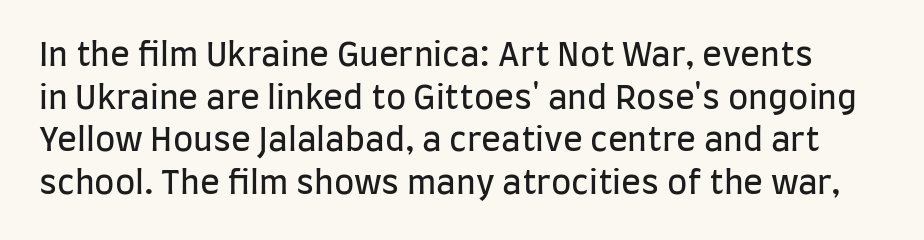
The image shows 33 px regular-weight, condensed sans-serif type, upright; set normal line spacing (1.29x), normal letter spacing, not underlined; low stroke contrast and a large x-height.
